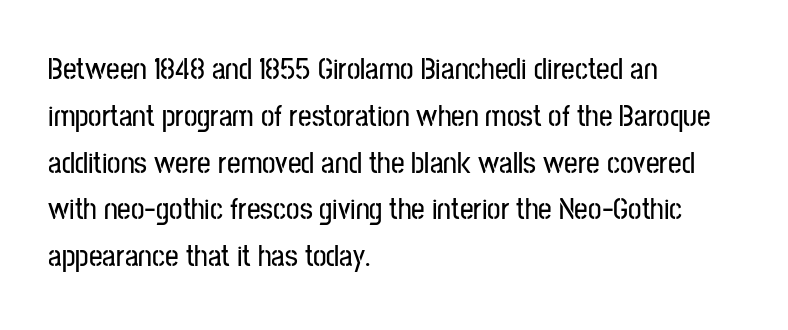
{"serif": "no", "italic": "no", "width": "condensed", "stroke_contrast": "low", "x_height": "medium", "monospaced": "no", "underline": "no", "align": "left", "line_spacing": "normal", "line_spacing_ratio": 1.56, "letter_spacing": "normal", "letter_spacing_em": 0.0, "glyph_px": 30}
